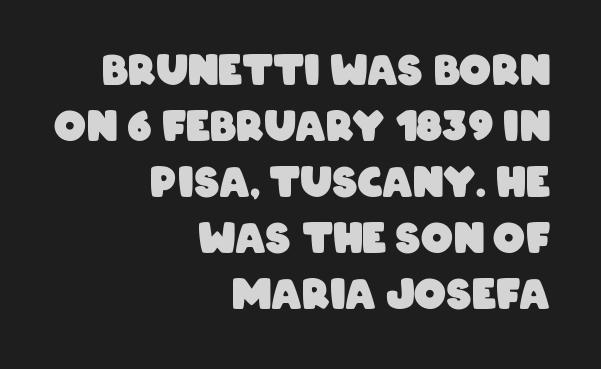
Q: Is the text bold? A: Yes.
Q: Is the typeface a serif or a sans-serif typeface? A: Sans-serif.
Q: Is the text underlined? A: No.
Q: How is the paragraph aligned? A: Right-aligned.
Q: Is the spacing between letters normal or unusually wide? A: Normal.
Q: Is the spacing between lines tight, normal or loose? A: Normal.
Q: Width (condensed, normal, or wide)? A: Condensed.
Q: Stroke contrast? A: Low.
Q: x-height? A: Large.
Q: Monospaced? A: No.
